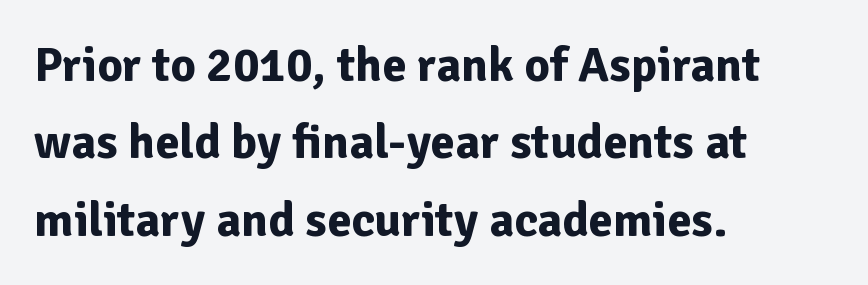
{"serif": "no", "italic": "no", "bold": "yes", "weight": "bold", "width": "normal", "stroke_contrast": "low", "x_height": "medium", "monospaced": "no", "underline": "no", "align": "left", "line_spacing": "normal", "line_spacing_ratio": 1.58, "letter_spacing": "normal", "letter_spacing_em": 0.0, "glyph_px": 49}
